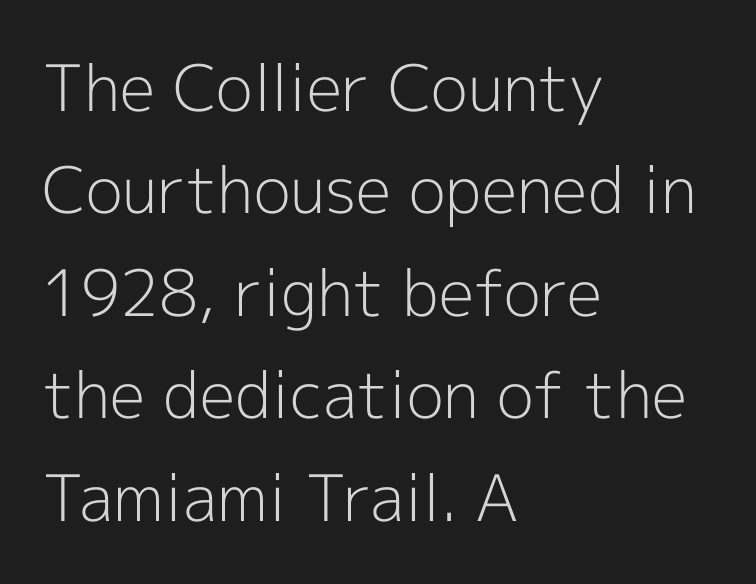
The lettering holds an erect, upright posture throughout. Short note: letters normally spaced. Note the varied advance widths — an 'i' is clearly narrower than an 'm'. Each stroke keeps to a modest, everyday thickness or less. The space between consecutive lines is moderate.
